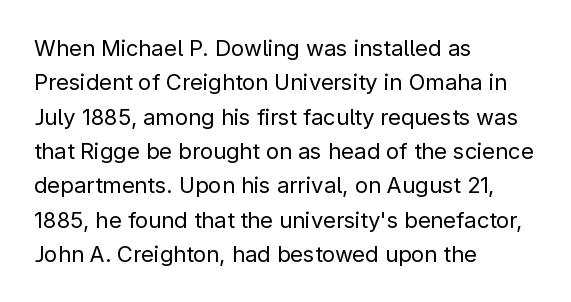
Q: Is the text bold? A: No.
Q: Is the text italic (slanted)? A: No, it is upright.
Q: Is the text underlined? A: No.
Q: How is the paragraph aligned? A: Left-aligned.
Q: Is the spacing between letters normal or unusually wide? A: Normal.
Q: Is the spacing between lines tight, normal or loose? A: Normal.
